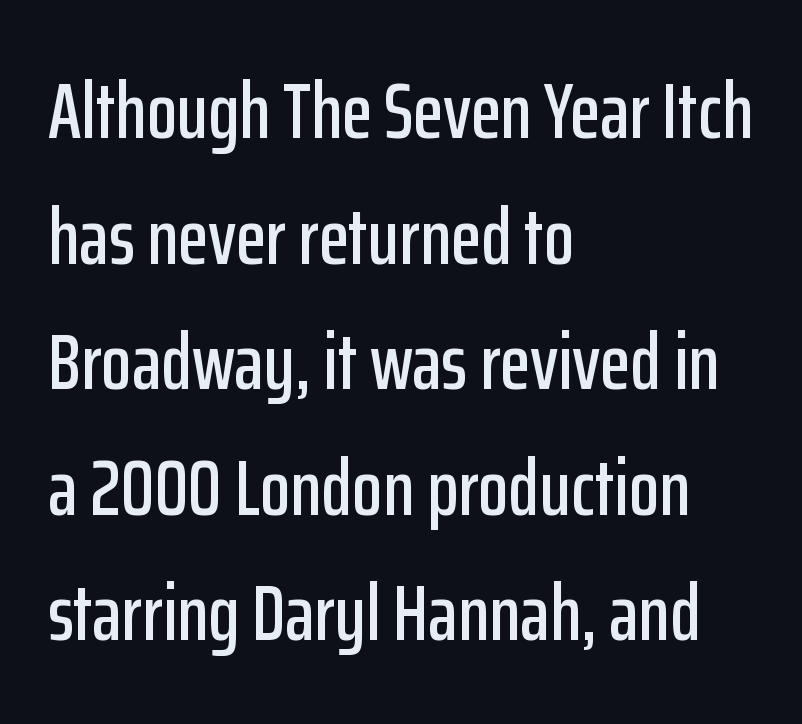
A bare baseline throughout the passage. Tall strokes in this sample are plumb rather than angled. Each new line begins a customary step beneath the previous one. Varying glyph widths throughout — classic text-font behaviour.
